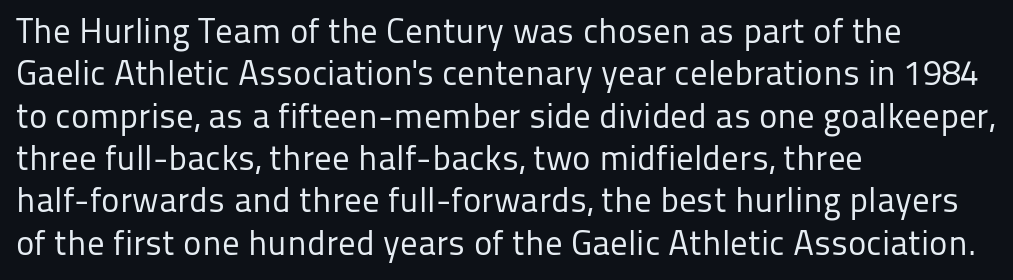
Q: Is the text bold? A: No.
Q: Is the text italic (slanted)? A: No, it is upright.
Q: Is the typeface a serif or a sans-serif typeface? A: Sans-serif.
Q: Is the text underlined? A: No.
Q: How is the paragraph aligned? A: Left-aligned.
Q: Is the spacing between letters normal or unusually wide? A: Normal.
Q: Width (condensed, normal, or wide)? A: Normal.
Q: Stroke contrast? A: Low.
Q: x-height? A: Medium.
Q: Monospaced? A: No.
